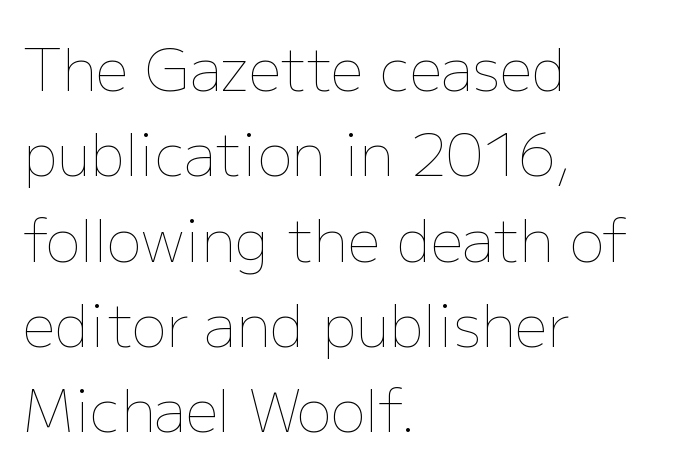
The image shows 58 px thin type, upright; set left-aligned, normal line spacing (1.47x), normal letter spacing, not underlined; low stroke contrast and a medium x-height.
